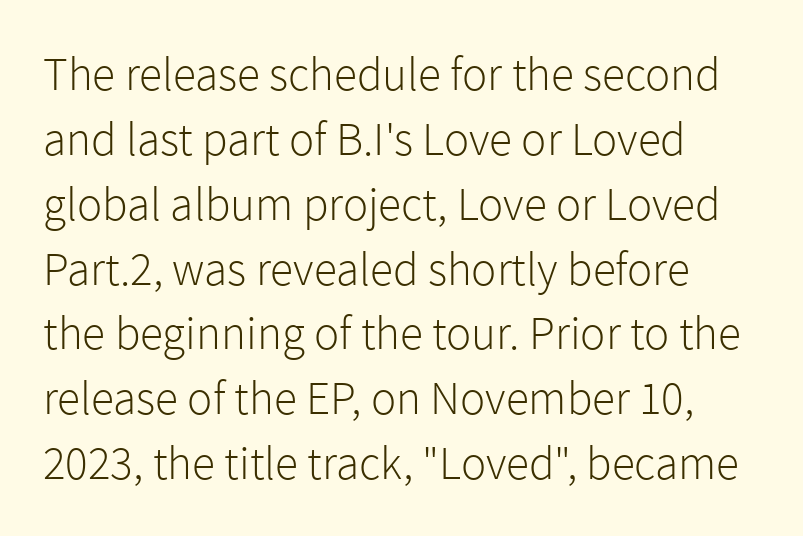
Check the space under the baseline: it is left empty. To sum up the face: it is a sans, with no serifs. Caption: multi-line text, flush left, ragged right. The passage shown has conventional tracking throughout. The axis of the letterforms is exactly vertical. The cut favours lightness, reaching ordinary text weight at its darkest.
